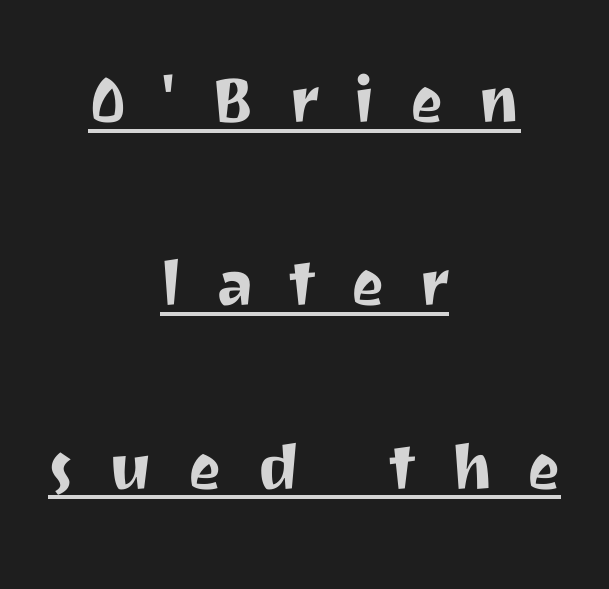
{"serif": "no", "italic": "no", "width": "normal", "stroke_contrast": "medium", "x_height": "medium", "monospaced": "no", "underline": "yes", "align": "center", "line_spacing": "loose", "line_spacing_ratio": 2.32, "letter_spacing": "wide", "letter_spacing_em": 0.44, "glyph_px": 79}
